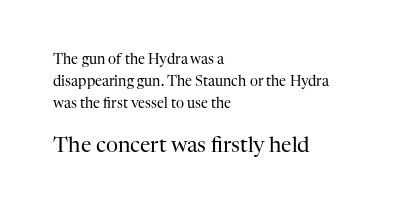
{"italic": "no", "bold": "no", "underline": "no", "align": "left", "line_spacing": "normal", "line_spacing_ratio": 1.56, "letter_spacing": "normal", "letter_spacing_em": 0.0, "larger_block": "second", "size_ratio": 1.5, "glyph_px": 21}
